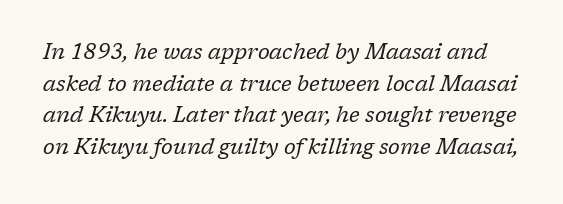
The image shows 21 px text type, italic (leaning right); set normal line spacing (1.51x), normal letter spacing, not underlined.
